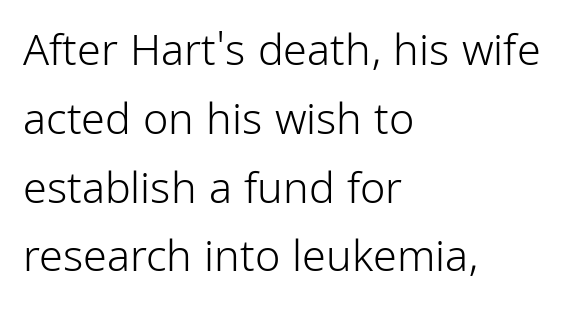
Q: Is the text bold? A: No.
Q: Is the text italic (slanted)? A: No, it is upright.
Q: Is the typeface a serif or a sans-serif typeface? A: Sans-serif.
Q: Is the text underlined? A: No.
Q: How is the paragraph aligned? A: Left-aligned.
Q: Is the spacing between letters normal or unusually wide? A: Normal.
Q: Is the spacing between lines tight, normal or loose? A: Normal.
Q: Width (condensed, normal, or wide)? A: Condensed.
Q: Stroke contrast? A: Low.
Q: x-height? A: Medium.
Q: Monospaced? A: No.
